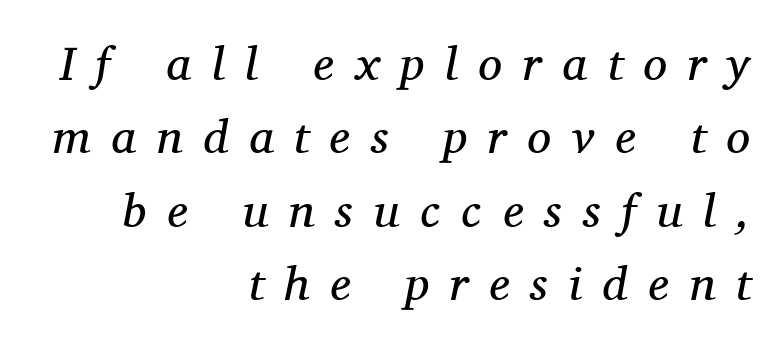
{"serif": "yes", "italic": "yes", "lean": "right", "slant_degrees": 11, "bold": "no", "weight": "regular", "width": "normal", "stroke_contrast": "medium", "x_height": "medium", "monospaced": "no", "underline": "no", "align": "right", "line_spacing": "normal", "line_spacing_ratio": 1.53, "letter_spacing": "wide", "letter_spacing_em": 0.43, "glyph_px": 48}
